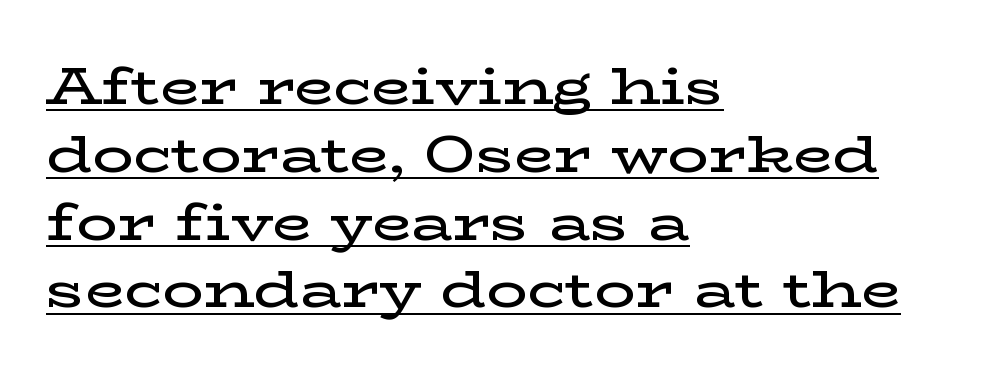
The passage shown is typed in a proportional face where columns would drift. The compositor pushed each line to the left boundary. The rendering uses a moderate line-height, typical for paragraphs. The passage shown is semibold, sitting just below true bold. The specimen includes a rule beneath the text block's lines. Rendered with straight, roman letterforms.
